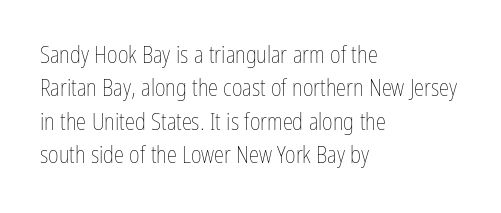
The image shows 23 px text type, upright; set left-aligned, normal line spacing (1.45x), normal letter spacing, not underlined.
